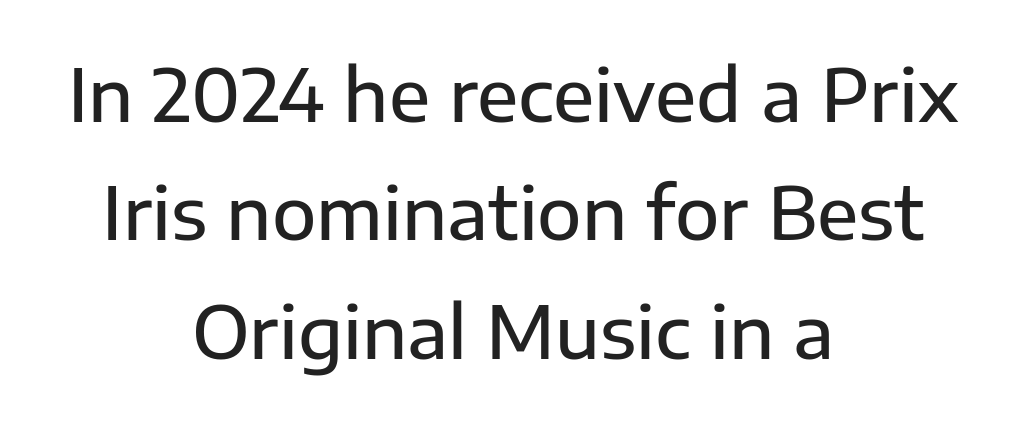
Regarding serifs, this sample does without them. Horizontal bands of white between lines are of average thickness. Only glyphs here, with clear space below each row. The lines in this sample share a center point and differ in where they start and stop.
